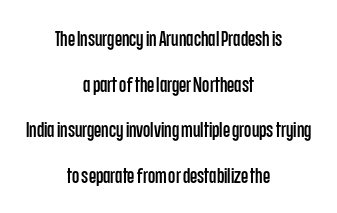
A typesetter would call this zero additional tracking. Does the copy run flush right? No — it is centered line by line. Each new line begins a long way beneath the previous one. Notice how the stems are strictly vertical — no italics here. Anything drawn beneath the words? Only blank space.
